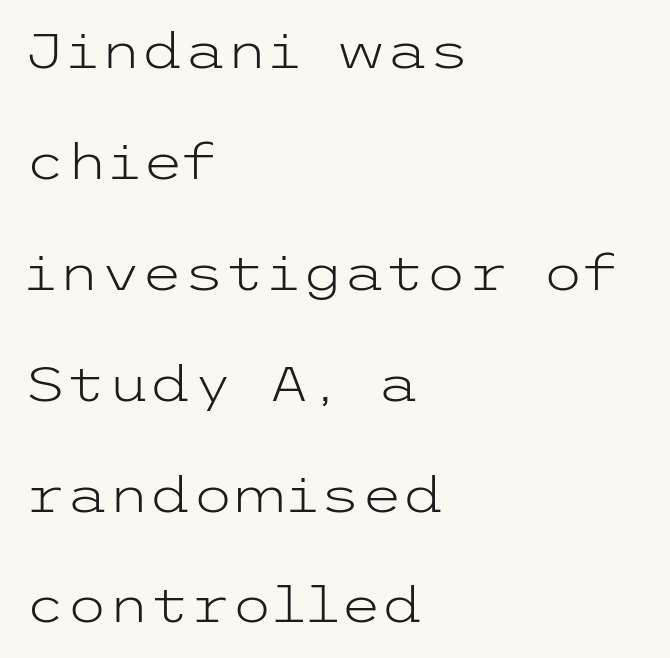
The image shows 48 px light, wide sans-serif type, upright; set left-aligned, loose line spacing (2.31x), normal letter spacing, not underlined; low stroke contrast and a medium x-height.
